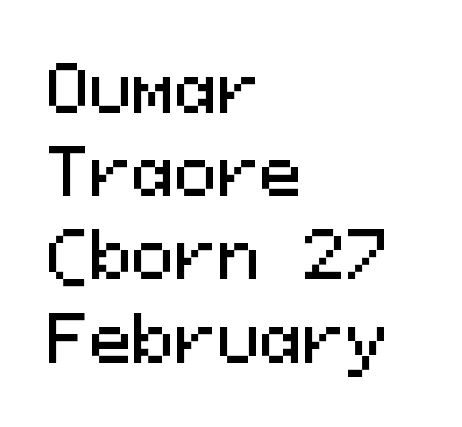
{"serif": "no", "italic": "no", "width": "normal", "stroke_contrast": "medium", "x_height": "medium", "monospaced": "yes", "underline": "no", "align": "left", "line_spacing": "normal", "line_spacing_ratio": 1.3, "letter_spacing": "normal", "letter_spacing_em": 0.0, "glyph_px": 64}
